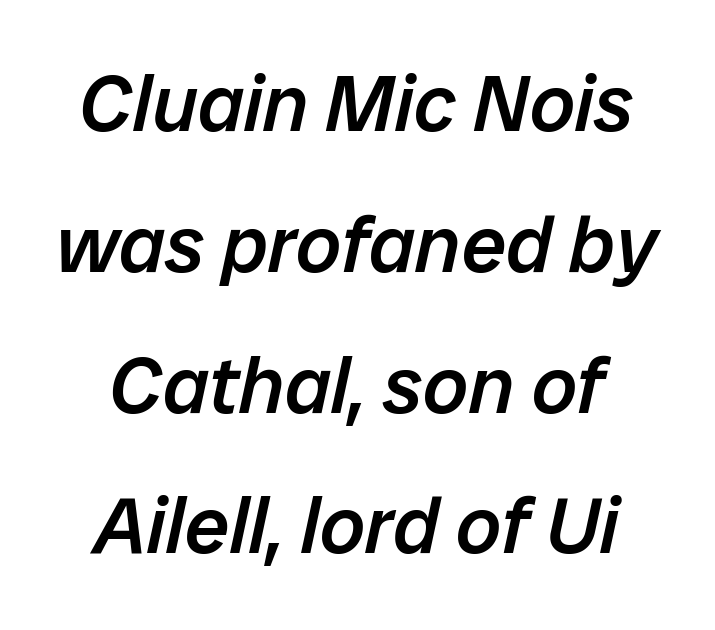
Q: Is the text bold? A: Semi-bold.
Q: Is the text italic (slanted)? A: Yes, it leans right by about 12 degrees.
Q: Is the text underlined? A: No.
Q: Is the spacing between letters normal or unusually wide? A: Normal.
Q: Width (condensed, normal, or wide)? A: Normal.
Q: Stroke contrast? A: Low.
Q: x-height? A: Medium.
Q: Monospaced? A: No.
